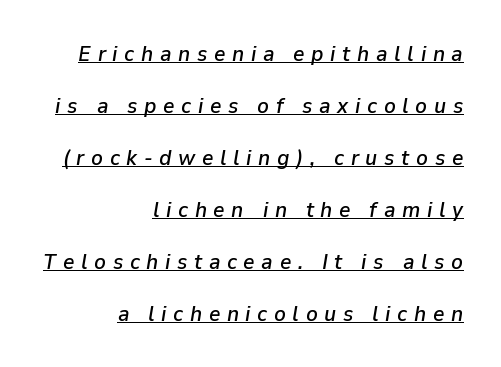
Q: Is the text italic (slanted)? A: Yes, it leans right by about 9 degrees.
Q: Is the text underlined? A: Yes.
Q: How is the paragraph aligned? A: Right-aligned.
Q: Is the spacing between letters normal or unusually wide? A: Unusually wide.
Q: Is the spacing between lines tight, normal or loose? A: Loose.
